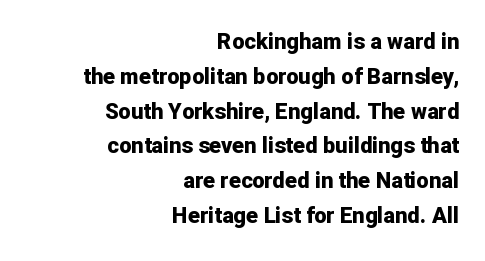
Compared with a flush-left layout, this one pins lines to the opposite, right side. The specimen reads as upright at a glance. Nobody touched the tracking dial on this one. The passage shown is not underscored anywhere. Compared with an ordinary text face, these strokes are far heavier — a full bold. The lines sit at an ordinary, default distance from one another.
